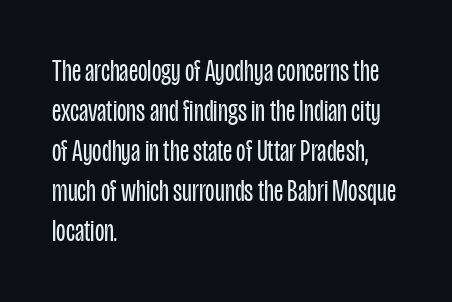
Unmarked baselines from the first word to the last. Note: no serifs on the glyphs. Upright lettering throughout. Letters have the restrained weight of plain body copy at most. This sample has the flowing, uneven cadence of proportional lettering. Words appear dense and cohesive because spacing is normal.
